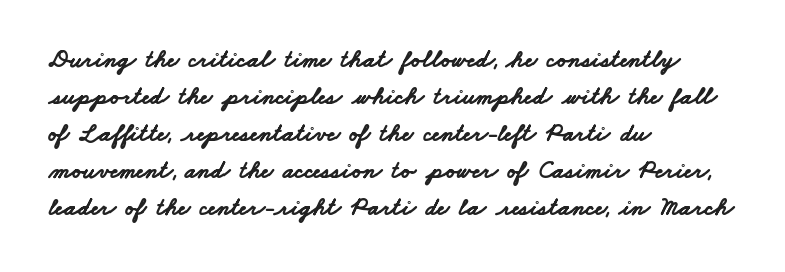
The image shows 25 px bold type; set left-aligned, normal line spacing (1.48x), normal letter spacing, not underlined.
